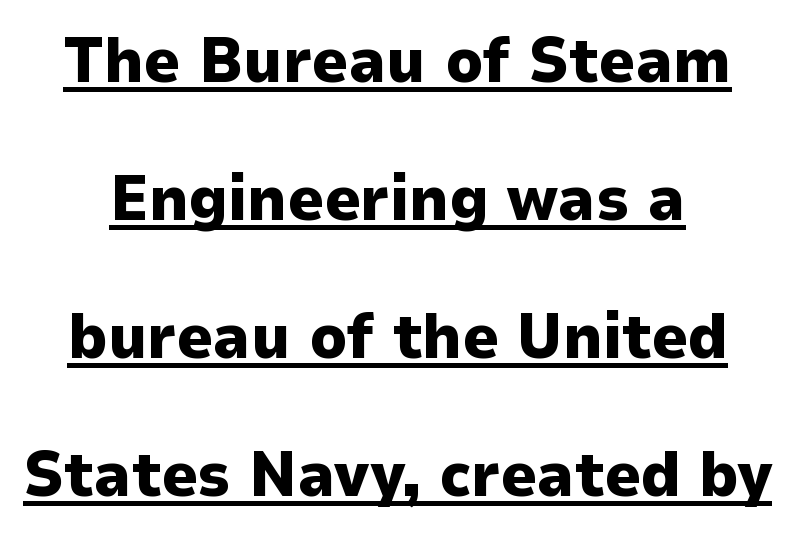
The designer dialed line spacing up above the default. Each letter's strokes conclude bluntly, with no projecting serifs. The type is set solid horizontally, with unmodified tracking. Compared with an ordinary text face, these strokes are far heavier — a full bold. Varying glyph widths throughout — classic text-font behaviour.
